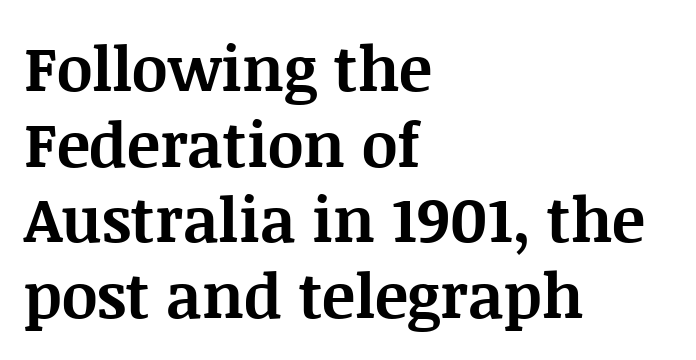
The image shows 62 px bold serif type, upright; set left-aligned, line spacing 1.22x, normal letter spacing, not underlined; medium stroke contrast and a large x-height.
